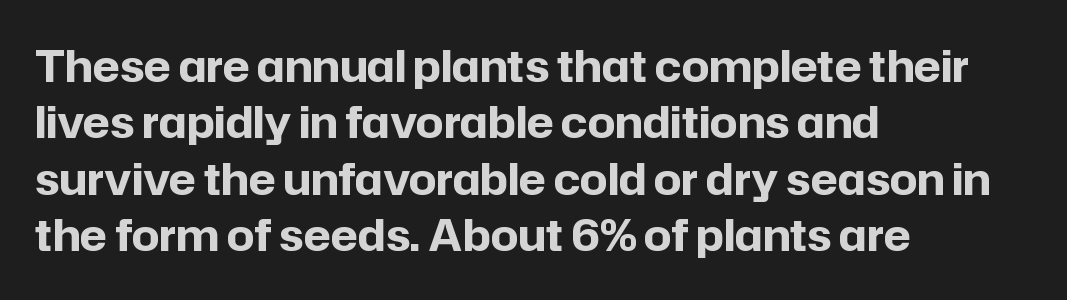
Q: Is the text bold? A: Yes.
Q: Is the text italic (slanted)? A: No, it is upright.
Q: Is the typeface a serif or a sans-serif typeface? A: Sans-serif.
Q: Is the text underlined? A: No.
Q: How is the paragraph aligned? A: Left-aligned.
Q: Is the spacing between letters normal or unusually wide? A: Normal.
Q: Is the spacing between lines tight, normal or loose? A: Normal.
Q: Width (condensed, normal, or wide)? A: Normal.
Q: Stroke contrast? A: Low.
Q: x-height? A: Medium.
Q: Monospaced? A: No.
